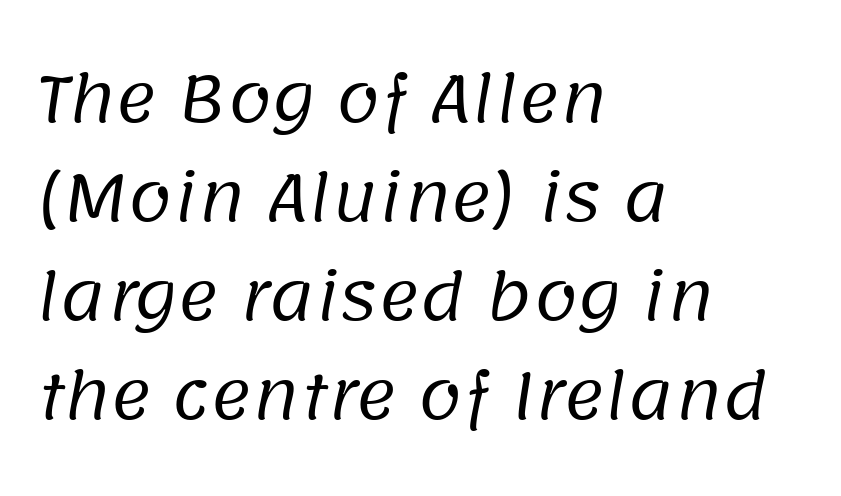
Q: Is the text bold? A: No.
Q: Is the typeface a serif or a sans-serif typeface? A: Sans-serif.
Q: Is the text underlined? A: No.
Q: How is the paragraph aligned? A: Left-aligned.
Q: Is the spacing between letters normal or unusually wide? A: Normal.
Q: Is the spacing between lines tight, normal or loose? A: Normal.
Q: Width (condensed, normal, or wide)? A: Normal.
Q: Stroke contrast? A: Low.
Q: x-height? A: Large.
Q: Monospaced? A: No.
